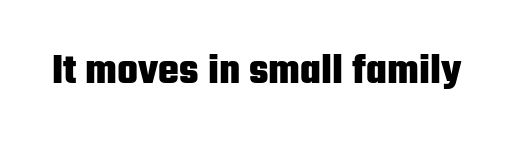
Q: Is the text bold? A: Yes.
Q: Is the text italic (slanted)? A: No, it is upright.
Q: Is the typeface a serif or a sans-serif typeface? A: Sans-serif.
Q: Is the text underlined? A: No.
Q: Is the spacing between letters normal or unusually wide? A: Normal.
Q: Width (condensed, normal, or wide)? A: Condensed.
Q: Stroke contrast? A: Low.
Q: x-height? A: Medium.
Q: Monospaced? A: No.
